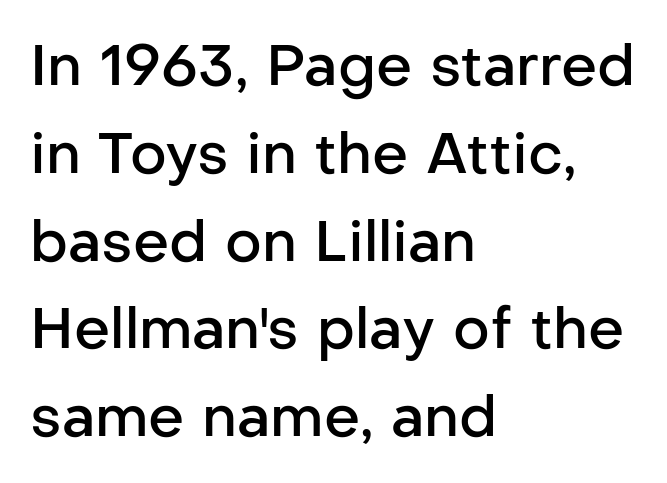
Its strokes are somewhat broadened, the hallmark of semibold type. The letterforms sit shoulder to shoulder at normal distance. Font category for this specimen: sans-serif. The passage shown is typed in a proportional face where columns would drift.
